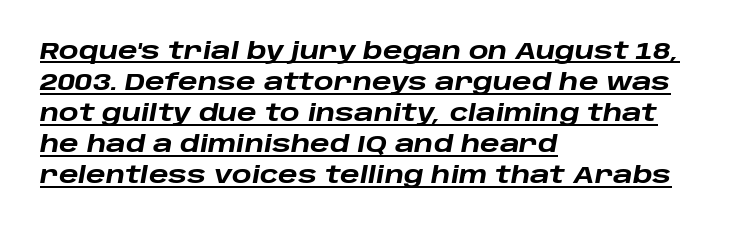
The text carries the slant typical of an italic or oblique font. Spacing between characters is what you'd get straight out of the box. A typesetter would call this leading conventional body-copy spacing. As a designer I'd log this as weight 700, bold.
